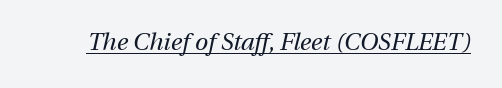
Compared with ordinary roman type, these characters are visibly tilted. You can see a thin bar hugging the bottom of the glyphs. Heft: none added — not bold. The rendering keeps characters at their native spacing.
